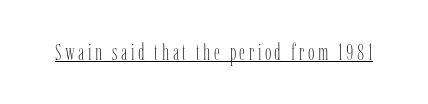
The image shows 23 px text type, upright; set underlined.
